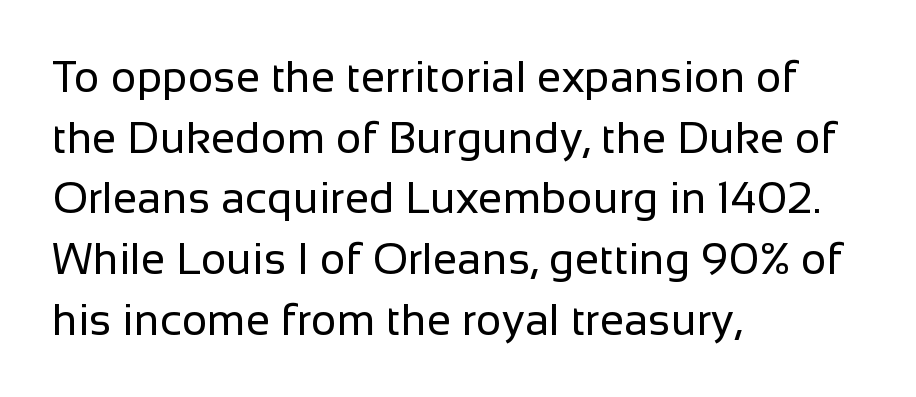
{"serif": "no", "italic": "no", "bold": "no", "weight": "regular", "width": "normal", "stroke_contrast": "low", "x_height": "medium", "monospaced": "no", "underline": "no", "align": "left", "line_spacing": "normal", "line_spacing_ratio": 1.38, "letter_spacing": "normal", "letter_spacing_em": 0.0, "glyph_px": 44}
